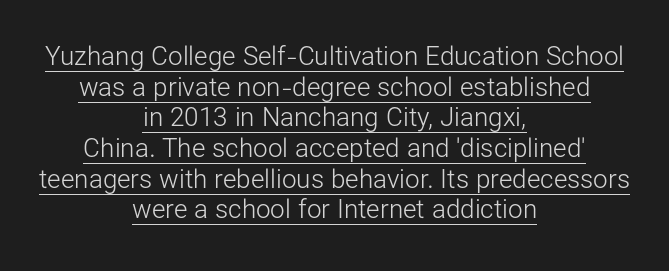
The image shows 26 px text type, upright; set centered, line spacing 1.18x, normal letter spacing, underlined.
